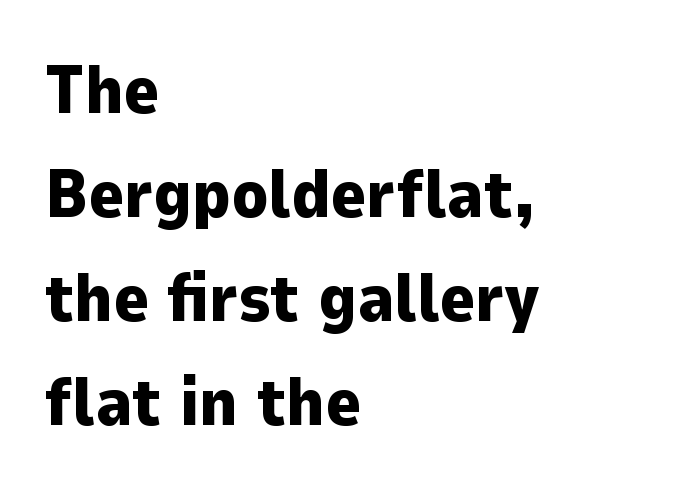
The image shows 67 px heavy sans-serif type, upright; set left-aligned, normal line spacing (1.55x), normal letter spacing, not underlined; low stroke contrast and a medium x-height.
